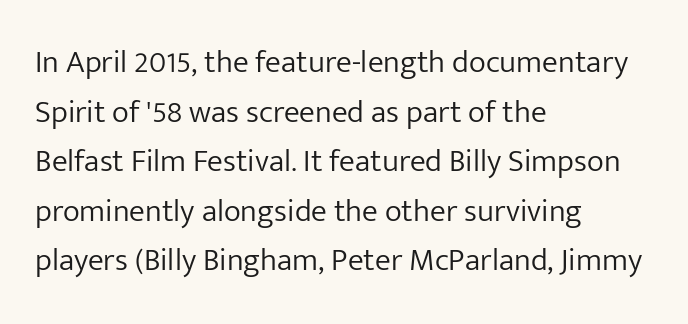
{"serif": "no", "italic": "no", "bold": "no", "weight": "light", "width": "normal", "stroke_contrast": "low", "x_height": "medium", "monospaced": "no", "underline": "no", "align": "left", "line_spacing": "normal", "line_spacing_ratio": 1.55, "letter_spacing": "normal", "letter_spacing_em": 0.0, "glyph_px": 32}
